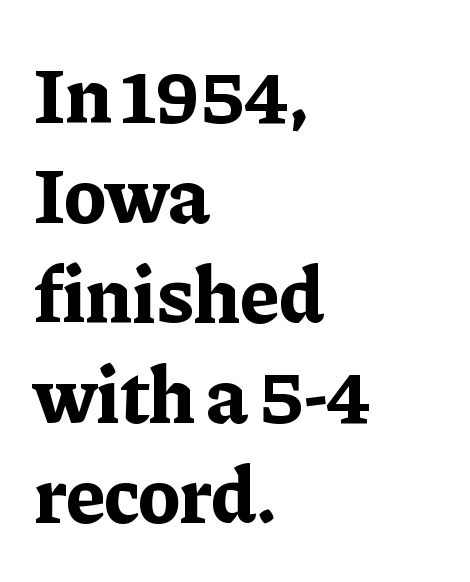
{"serif": "yes", "italic": "no", "bold": "yes", "weight": "bold", "width": "normal", "stroke_contrast": "low", "x_height": "medium", "monospaced": "no", "underline": "no", "align": "left", "line_spacing": "normal", "line_spacing_ratio": 1.25, "letter_spacing": "normal", "letter_spacing_em": 0.0, "glyph_px": 80}
